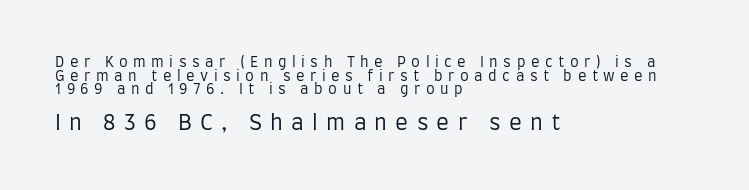
Where is the straight margin? On the left. Each word looks stretched out because of the extra space between its letters. Beneath every word, the page is bare. The lines are packed closely together with very little leading. The weight tops out at a normal text grade. In terms of posture, this sample is upright.
